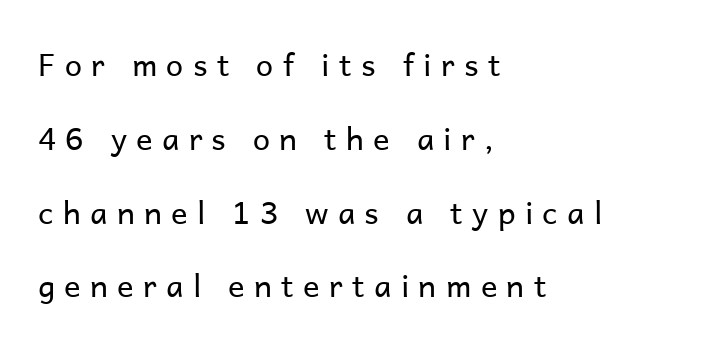
Q: Is the text bold? A: No.
Q: Is the text italic (slanted)? A: No, it is upright.
Q: Is the typeface a serif or a sans-serif typeface? A: Sans-serif.
Q: Is the text underlined? A: No.
Q: How is the paragraph aligned? A: Left-aligned.
Q: Is the spacing between letters normal or unusually wide? A: Unusually wide.
Q: Is the spacing between lines tight, normal or loose? A: Loose.
Q: Width (condensed, normal, or wide)? A: Normal.
Q: Stroke contrast? A: Low.
Q: x-height? A: Medium.
Q: Monospaced? A: No.
